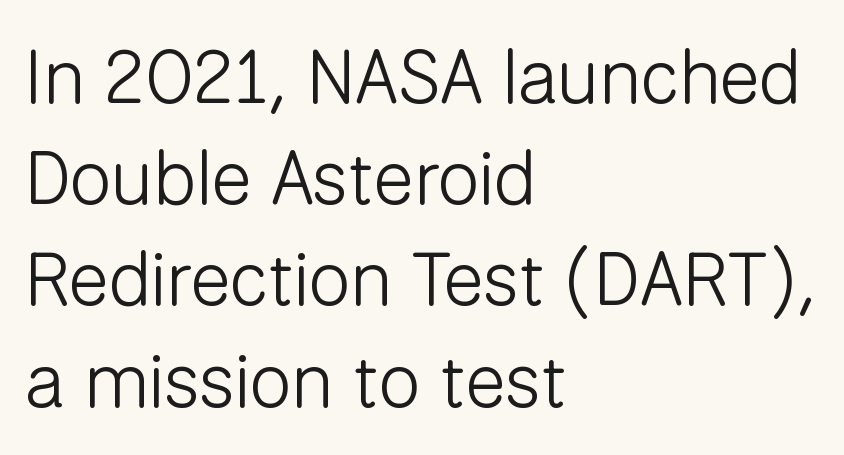
The image shows 75 px light sans-serif type, upright; set left-aligned, normal line spacing (1.35x), normal letter spacing, not underlined; low stroke contrast and a medium x-height.
